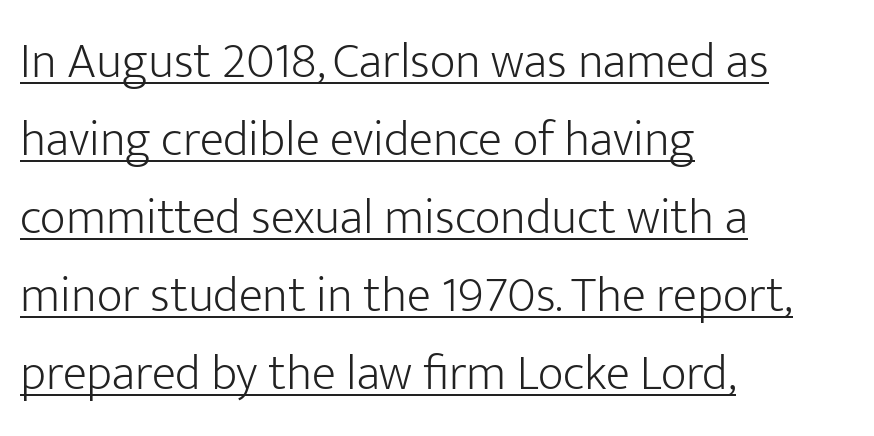
Caption: face not bold, strokes unweighted. Grotesque or geometric, the face here clearly has no serifs. The lettering stays uniformly vertical, giving the passage a roman look. The passage shown stacks its lines at a standard gap. The glyphs are accompanied by a horizontal stroke just below them. Compared with a centered layout, this one pins lines to the left instead.
